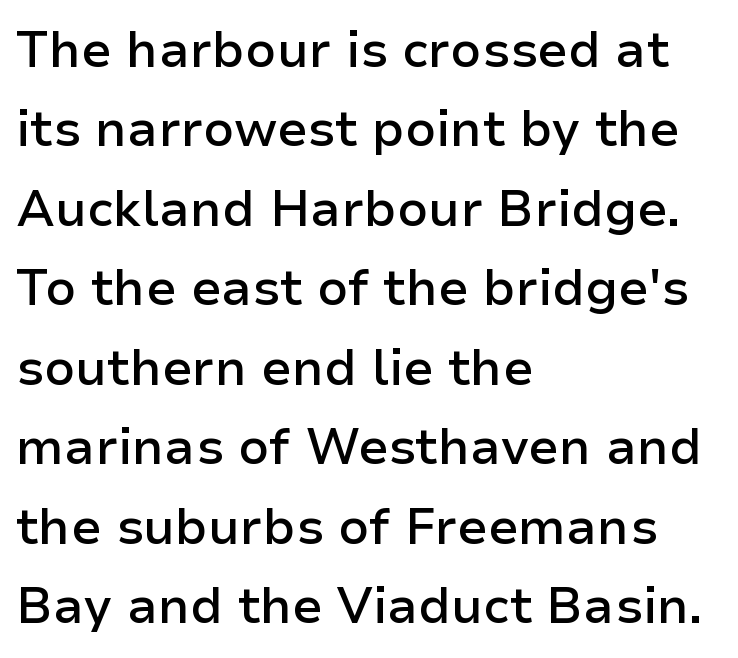
The image shows 50 px semibold sans-serif type, upright; set left-aligned, normal line spacing (1.59x), normal letter spacing, not underlined; low stroke contrast and a medium x-height.
